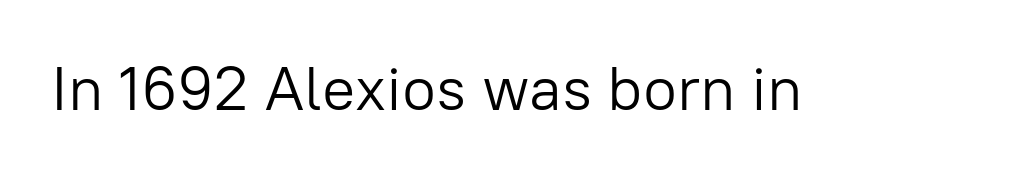
Q: Is the text bold? A: No.
Q: Is the text italic (slanted)? A: No, it is upright.
Q: Is the typeface a serif or a sans-serif typeface? A: Sans-serif.
Q: Is the text underlined? A: No.
Q: Is the spacing between letters normal or unusually wide? A: Normal.
Q: Width (condensed, normal, or wide)? A: Normal.
Q: Stroke contrast? A: Low.
Q: x-height? A: Medium.
Q: Monospaced? A: No.
